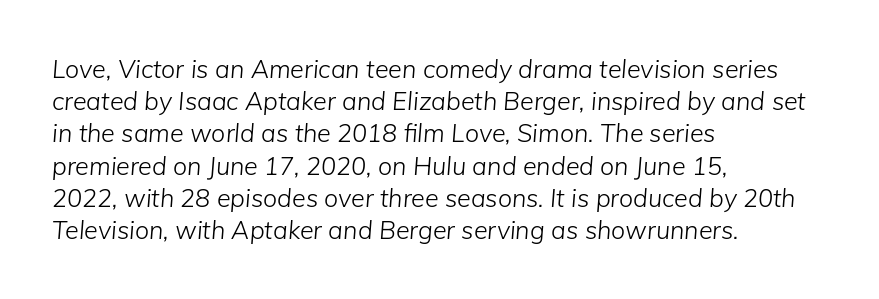
The image shows 25 px text type, italic (leaning right); set left-aligned, normal line spacing (1.29x), normal letter spacing, not underlined.
